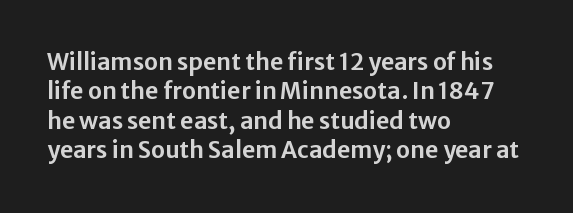
One-word summary of the alignment: left. Posture: vertical. The tracking reads as untouched default to a designer's eye. Each row of text sits above clean, open space. Does the leading feel generous? No, just average.
